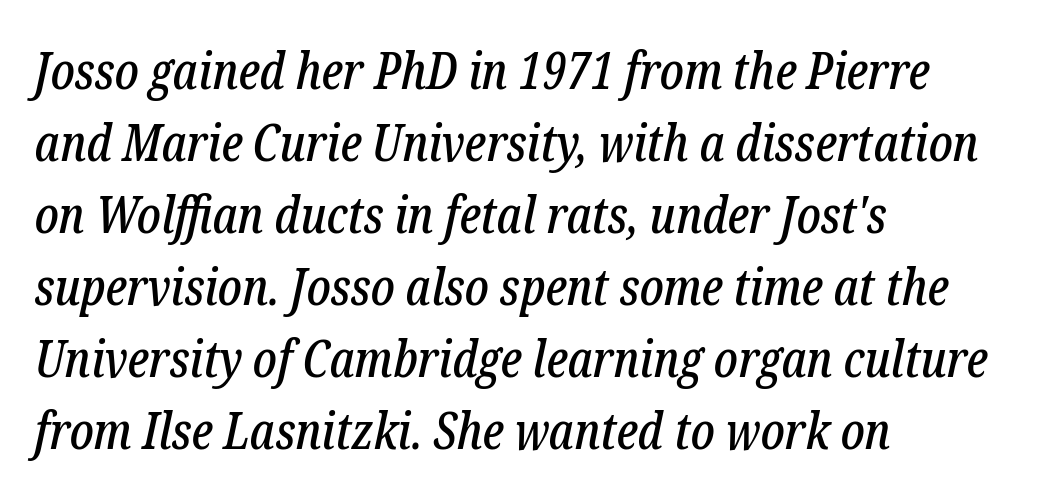
{"serif": "yes", "italic": "yes", "lean": "right", "slant_degrees": 12, "width": "condensed", "stroke_contrast": "low", "x_height": "medium", "monospaced": "no", "underline": "no", "align": "left", "line_spacing": "normal", "line_spacing_ratio": 1.41, "letter_spacing": "normal", "letter_spacing_em": 0.0, "glyph_px": 51}
